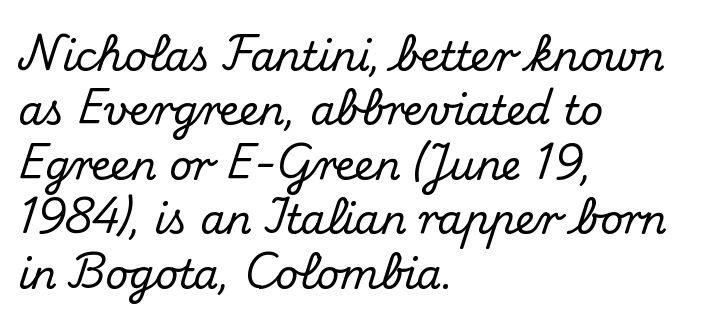
This rendering leaves character spacing at its baseline value. Normally led — the rows are evenly, conventionally spaced. Letters rest on an invisible, unmarked baseline.
